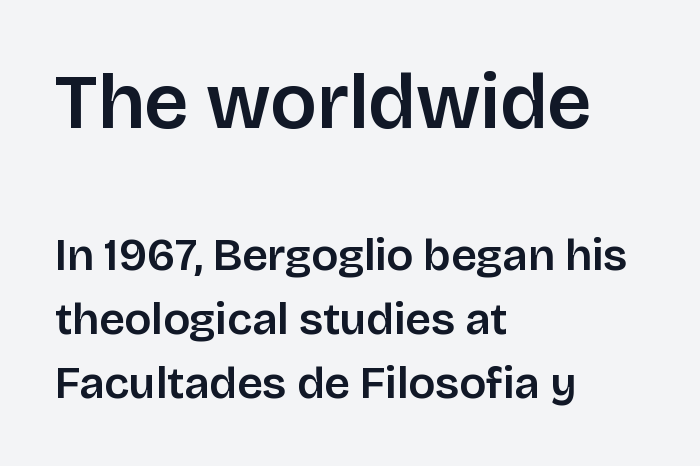
This is sans-serif lettering, the kind often seen on screens and signage. Scale decreases going downward across the two blocks. The font's upright variant was chosen for this text. What's the leading like? Ordinary, nothing unusual.
